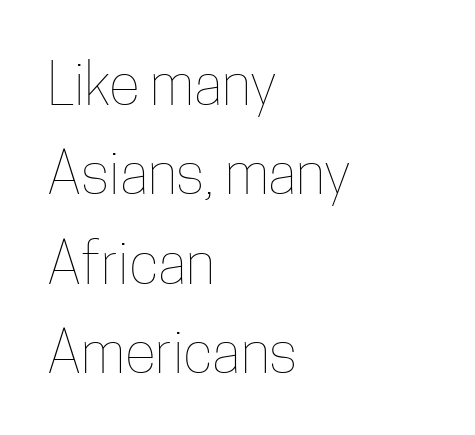
The image shows 58 px thin, condensed type, upright; set left-aligned, normal line spacing (1.54x), normal letter spacing, not underlined; low stroke contrast and a medium x-height.
